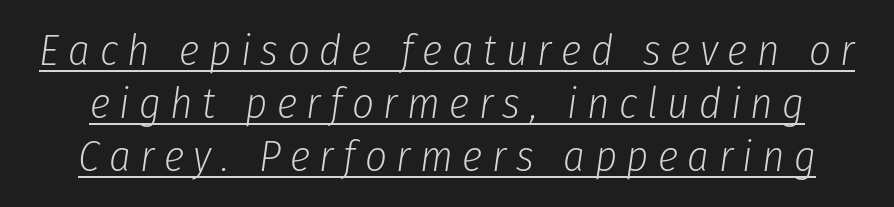
Somebody hit Ctrl+U on this one — the words are underlined. Looking at the ascenders, they clearly lean. Substantial extra tracking has been applied to these lines. The letters advance in unequal steps, a hallmark of proportional type. Compared with a typical body face, this is equally light or lighter still.
